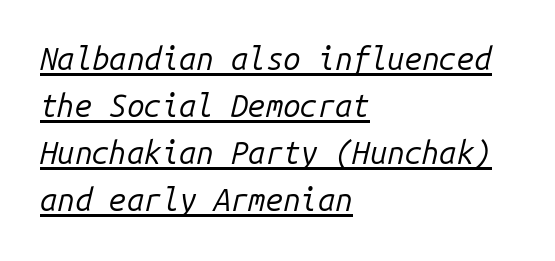
The image shows 31 px regular-weight type, italic (leaning right), monospaced; set left-aligned, normal line spacing (1.52x), normal letter spacing, underlined; low stroke contrast and a medium x-height.
